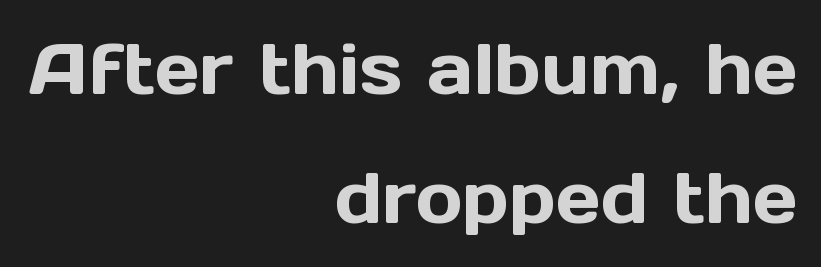
Nothing sits at the stroke ends, so this counts as sans-serif. How are the letters spaced? Ordinarily, with no added tracking. A typesetter would call this proportional, since set widths differ per character. Horizontal alignment here is rightward, an uncommon choice for prose. The letters stand upright; this is a roman face.
